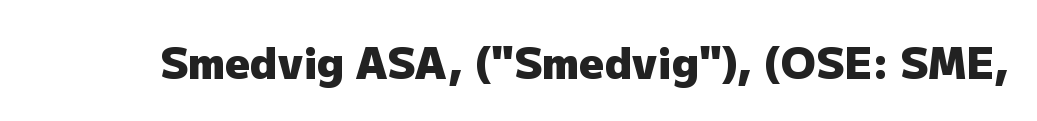
{"serif": "no", "italic": "no", "bold": "yes", "weight": "heavy", "width": "normal", "stroke_contrast": "low", "x_height": "medium", "monospaced": "no", "underline": "no", "letter_spacing": "normal", "letter_spacing_em": 0.0, "glyph_px": 43}
